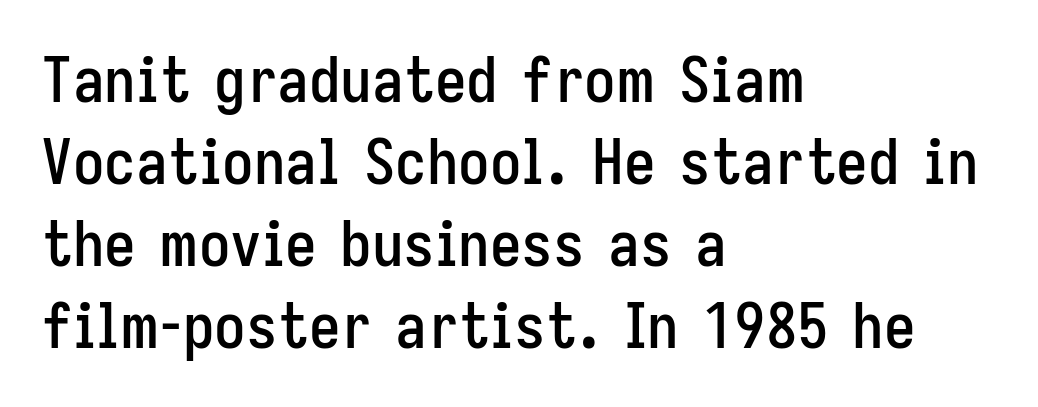
The image shows 63 px condensed sans-serif type, upright; set left-aligned, normal line spacing (1.3x), normal letter spacing, not underlined; low stroke contrast and a medium x-height.
